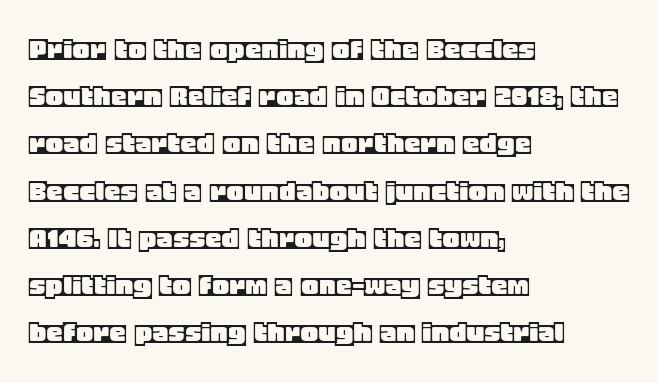
The image shows 33 px text type, upright; set left-aligned, normal line spacing (1.43x), normal letter spacing, not underlined; a large x-height.
